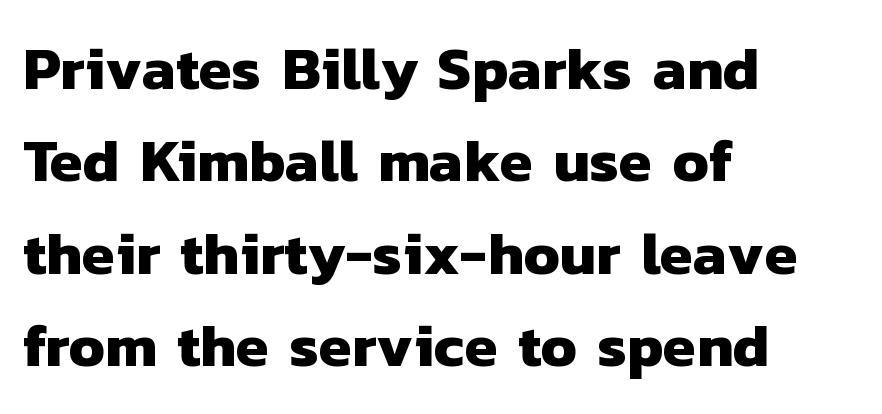
{"serif": "no", "bold": "yes", "weight": "heavy", "width": "normal", "stroke_contrast": "low", "x_height": "medium", "monospaced": "no", "underline": "no", "align": "left", "line_spacing": "normal", "line_spacing_ratio": 1.54, "letter_spacing": "normal", "letter_spacing_em": 0.0, "glyph_px": 60}
